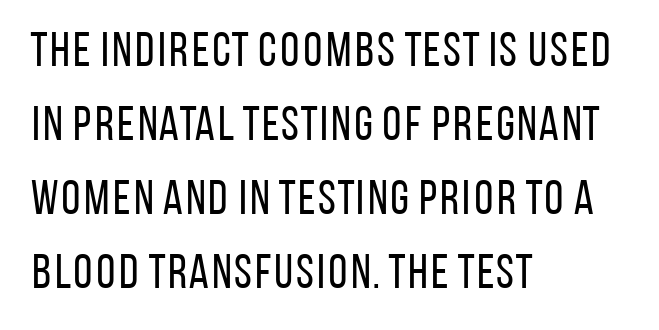
Tracking value appears to be zero — textbook default spacing. These lines are set flush left with a ragged right edge. Just letters on the line, the space beneath them empty. Nothing sits at the stroke ends, so this counts as sans-serif.
